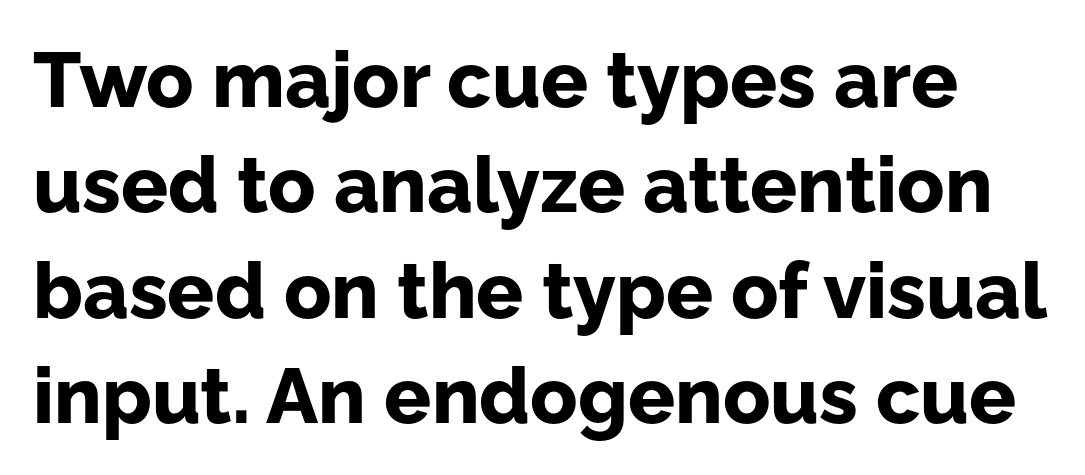
The image shows 78 px bold sans-serif type, upright; set normal line spacing (1.35x), normal letter spacing, not underlined; low stroke contrast and a medium x-height.
